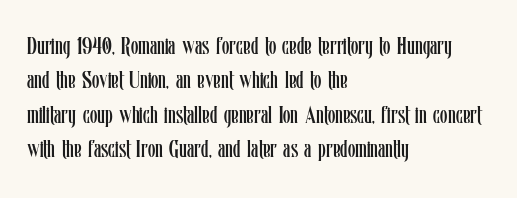
Vertical stems look standard width or narrower in stroke. Default kerning and tracking; the words read as compact shapes. These lines are set flush left with a ragged right edge. The baseline area is clear.
